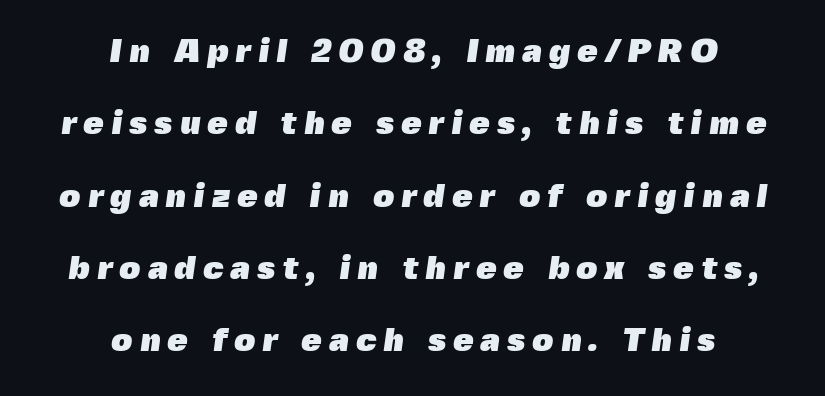
Serifs: no, the terminals of the letterforms are clean. Leading: increased. Glyph-to-glyph distance is far greater than everyday printed text. You could not count columns in this text — the font is proportionally spaced.
